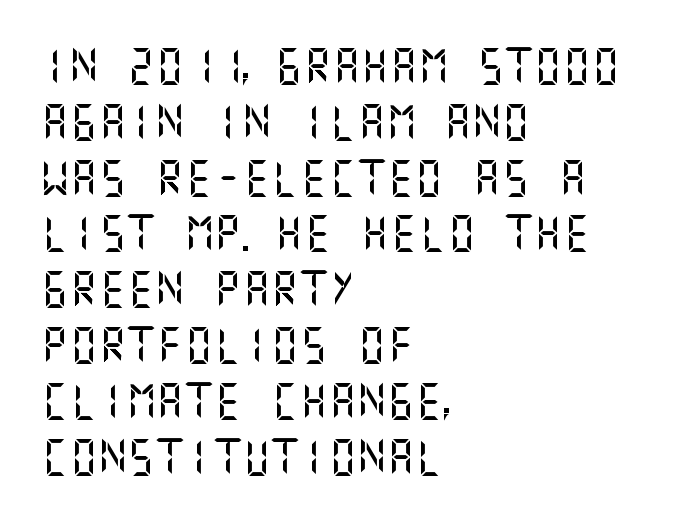
{"serif": "no", "italic": "no", "width": "normal", "stroke_contrast": "medium", "x_height": "large", "underline": "no", "align": "left", "line_spacing": "normal", "line_spacing_ratio": 1.55, "letter_spacing": "normal", "letter_spacing_em": 0.0, "glyph_px": 36}
